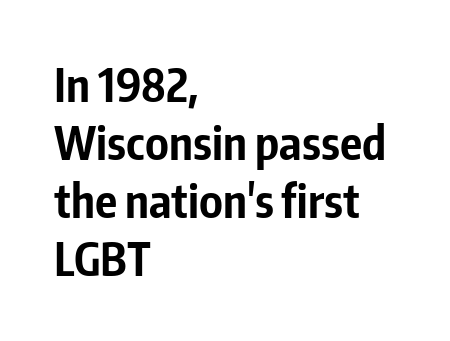
The image shows 46 px bold, condensed sans-serif type, upright; set left-aligned, normal line spacing (1.26x), normal letter spacing, not underlined; low stroke contrast and a medium x-height.
